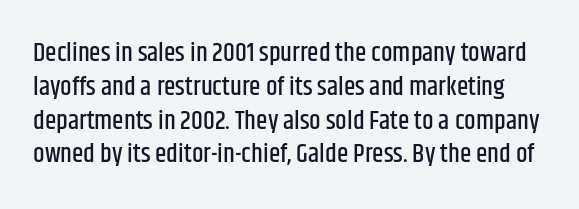
{"italic": "no", "underline": "no", "line_spacing": "normal", "line_spacing_ratio": 1.3, "letter_spacing": "normal", "letter_spacing_em": 0.0, "glyph_px": 26}
